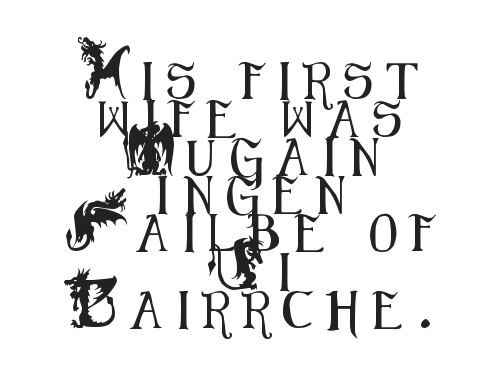
Q: Is the text italic (slanted)? A: No, it is upright.
Q: Is the typeface a serif or a sans-serif typeface? A: Sans-serif.
Q: Is the text underlined? A: No.
Q: How is the paragraph aligned? A: Centered.
Q: Is the spacing between letters normal or unusually wide? A: Unusually wide.
Q: Is the spacing between lines tight, normal or loose? A: Tight.
Q: Width (condensed, normal, or wide)? A: Condensed.
Q: Stroke contrast? A: Medium.
Q: x-height? A: Small.
Q: Monospaced? A: No.
